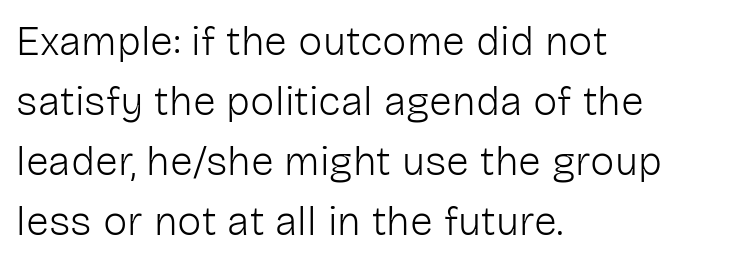
The image shows 41 px light sans-serif type, upright; set left-aligned, normal line spacing (1.46x), normal letter spacing, not underlined; low stroke contrast and a medium x-height.
